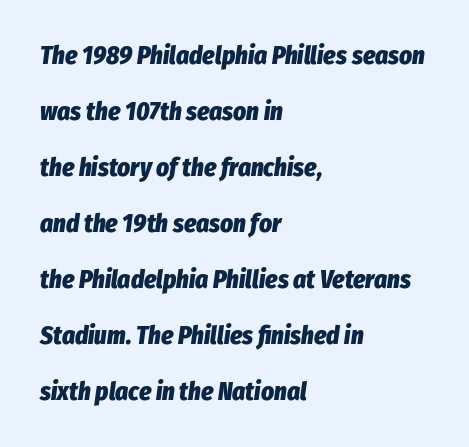
Q: Is the text bold? A: Yes.
Q: Is the text italic (slanted)? A: Yes, it leans right by about 8 degrees.
Q: Is the text underlined? A: No.
Q: How is the paragraph aligned? A: Left-aligned.
Q: Is the spacing between letters normal or unusually wide? A: Normal.
Q: Is the spacing between lines tight, normal or loose? A: Loose.
